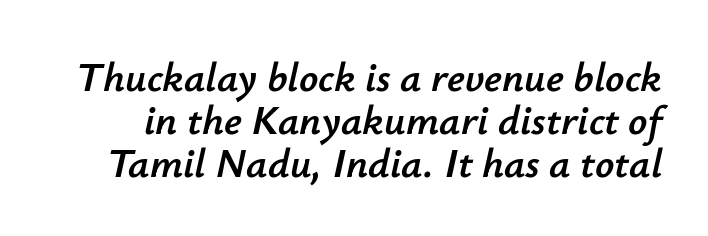
Successive baselines arrive quickly, one right under another. The axis of the letterforms is tilted away from vertical. Letters rest on an invisible, unmarked baseline. Observe the ordinary spacing: letters are neighbours, not strangers. Character widths vary here, with narrow letters taking less room than wide ones.
